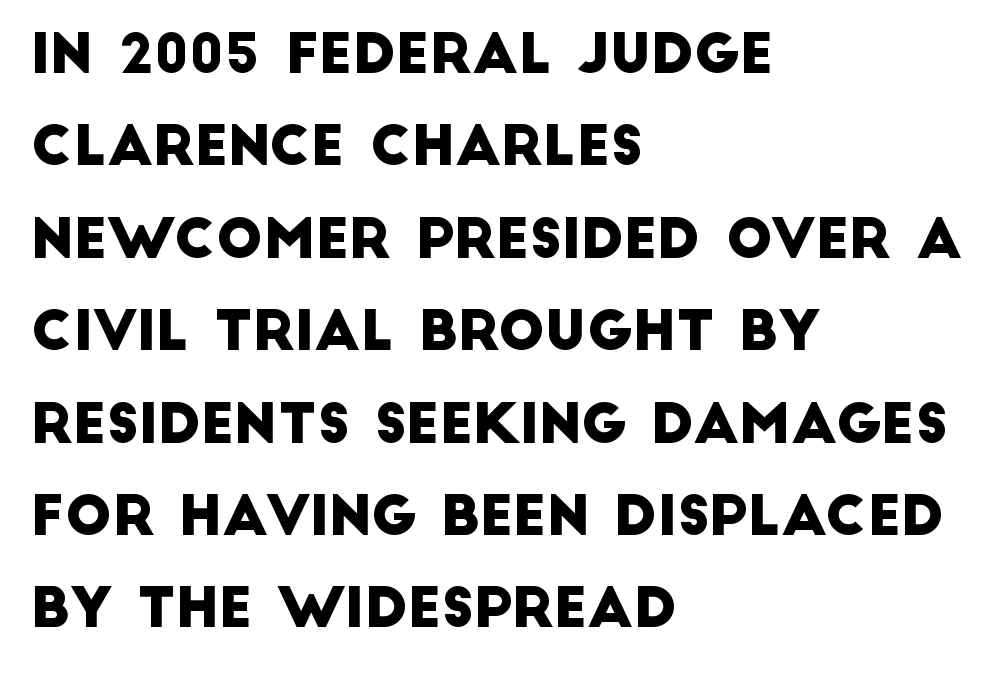
What's the leading like? Ordinary, nothing unusual. Teacher's note: observe the even left margin — that is flush-left alignment. Observe the absence of serifs on each vertical stroke in this sample. No word sits above an underline. Default kerning and tracking; the words read as compact shapes. Think of a printed novel: that variable character pitch is what you see here.
